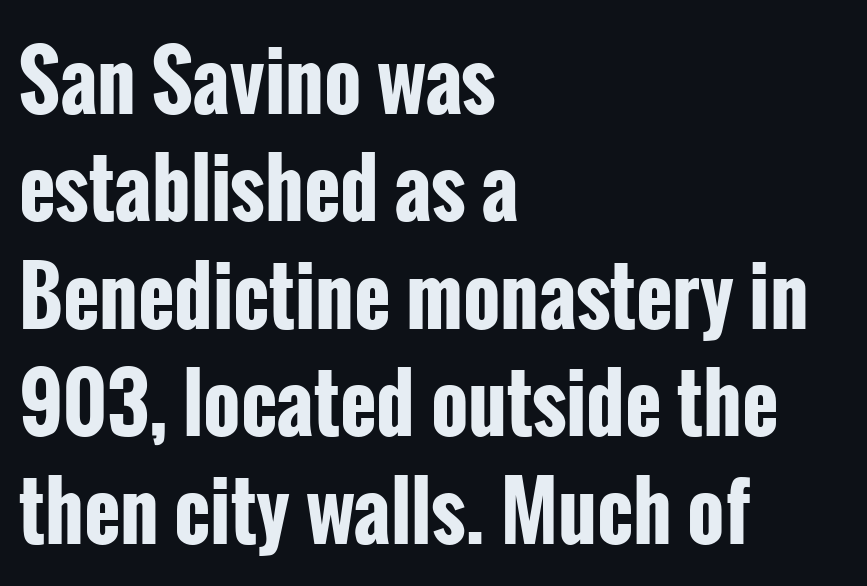
{"serif": "no", "italic": "no", "bold": "yes", "weight": "bold", "width": "condensed", "stroke_contrast": "low", "x_height": "medium", "monospaced": "no", "underline": "no", "align": "left", "line_spacing": "normal", "line_spacing_ratio": 1.36, "letter_spacing": "normal", "letter_spacing_em": 0.0, "glyph_px": 79}
